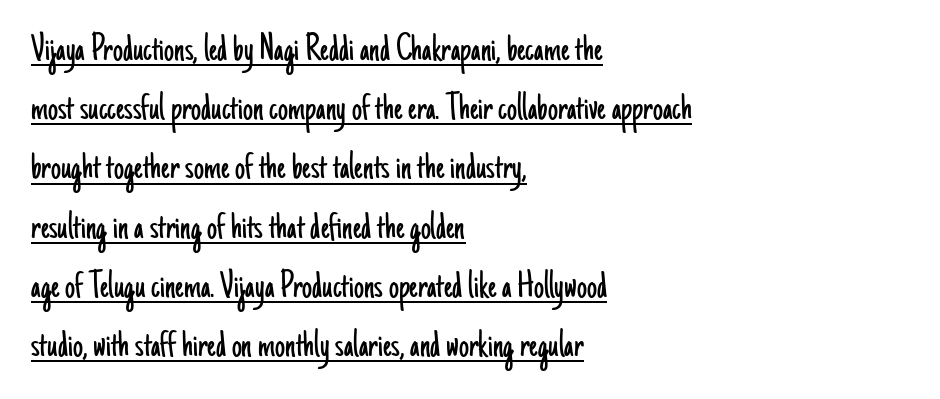
Think of a printed novel: that variable character pitch is what you see here. On a weight scale, this lands at 450 or below. The passage shown is typeset with a sans-serif family. Horizontal alignment here is leftward, the default for most running prose. Quick note: underline on. What's the leading like? Ordinary, nothing unusual.
